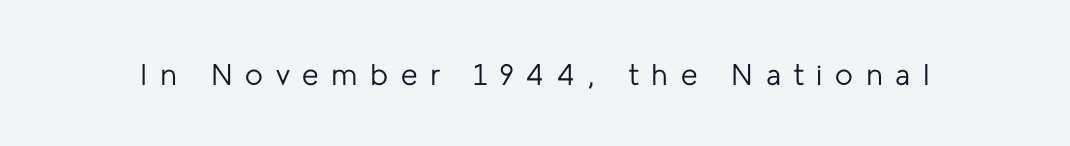
Q: Is the text bold? A: No.
Q: Is the text italic (slanted)? A: No, it is upright.
Q: Is the typeface a serif or a sans-serif typeface? A: Sans-serif.
Q: Is the text underlined? A: No.
Q: Is the spacing between letters normal or unusually wide? A: Unusually wide.
Q: Width (condensed, normal, or wide)? A: Normal.
Q: Stroke contrast? A: Low.
Q: x-height? A: Medium.
Q: Monospaced? A: No.
